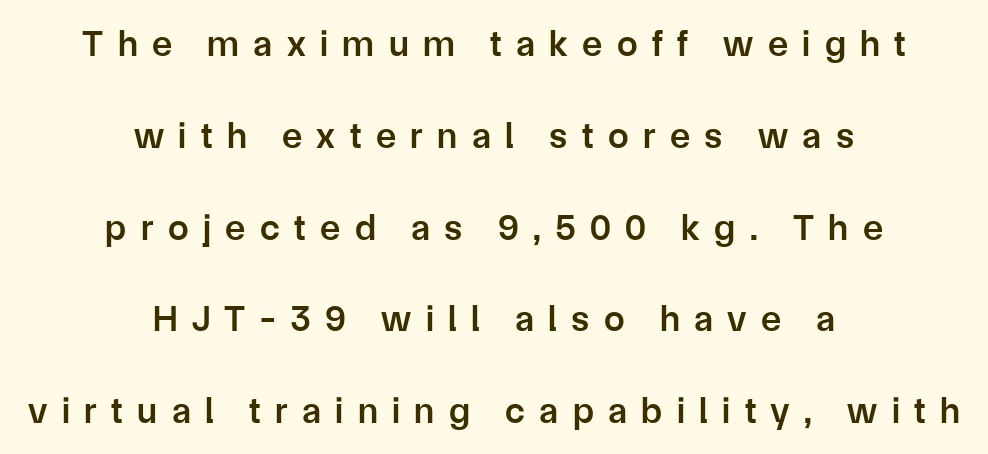
Q: Is the text bold? A: Semi-bold.
Q: Is the text italic (slanted)? A: No, it is upright.
Q: Is the typeface a serif or a sans-serif typeface? A: Sans-serif.
Q: Is the text underlined? A: No.
Q: How is the paragraph aligned? A: Centered.
Q: Is the spacing between letters normal or unusually wide? A: Unusually wide.
Q: Is the spacing between lines tight, normal or loose? A: Loose.
Q: Width (condensed, normal, or wide)? A: Normal.
Q: Stroke contrast? A: Low.
Q: x-height? A: Medium.
Q: Monospaced? A: No.
